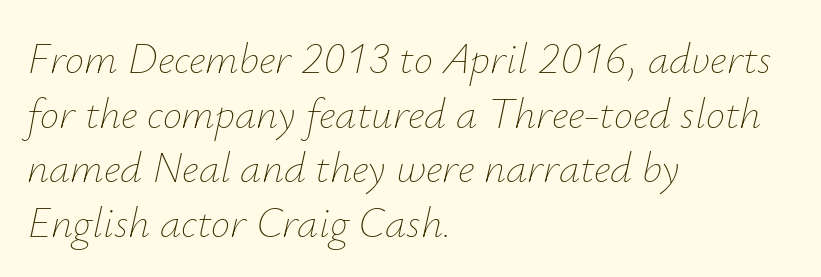
{"italic": "yes", "lean": "right", "slant_degrees": 12, "bold": "no", "weight": "thin", "width": "normal", "stroke_contrast": "low", "x_height": "small", "monospaced": "no", "underline": "no", "align": "left", "line_spacing": "normal", "line_spacing_ratio": 1.27, "letter_spacing": "normal", "letter_spacing_em": 0.0, "glyph_px": 43}
